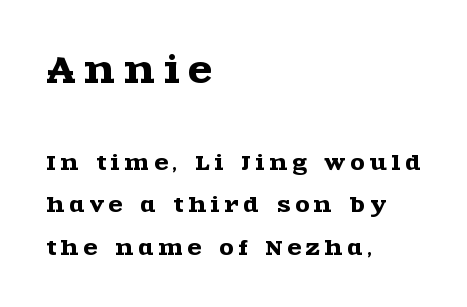
A typesetter would call this proportional, since set widths differ per character. Regarding leading, the lines here are spaced well apart. If you squint, the top block still reads clearly — it's the larger of the two. Type style note: has serifs. Tracking value appears strongly positive — letters spread wide.
